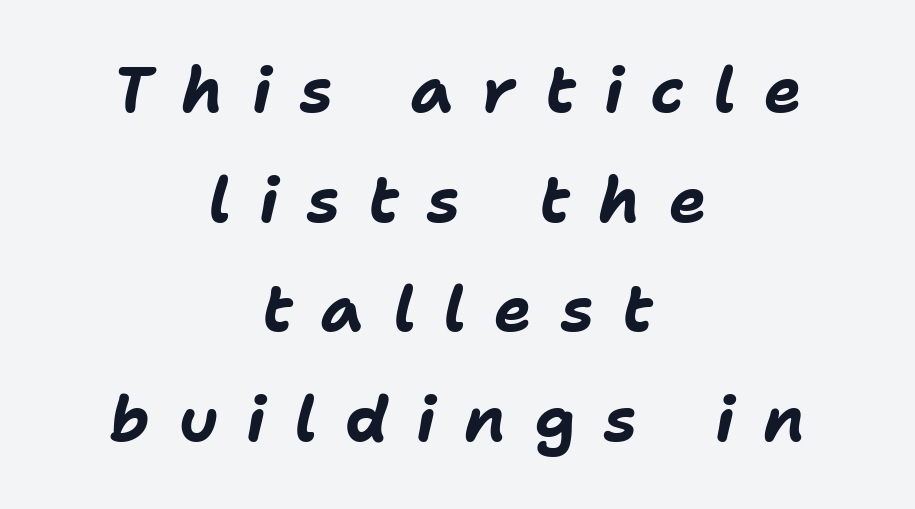
The image shows 63 px bold type, italic (leaning right); set centered, line spacing 1.74x, unusually wide letter spacing (+0.45 em), not underlined; low stroke contrast and a medium x-height.
